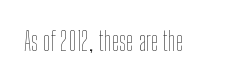
Q: Is the text bold? A: No.
Q: Is the text italic (slanted)? A: No, it is upright.
Q: Is the text underlined? A: No.
Q: Is the spacing between letters normal or unusually wide? A: Normal.
